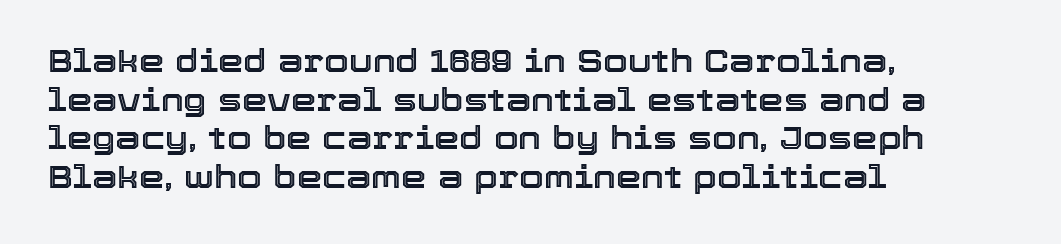
The image shows 32 px text type, upright; set left-aligned, line spacing 1.21x, normal letter spacing, not underlined; a medium x-height.
